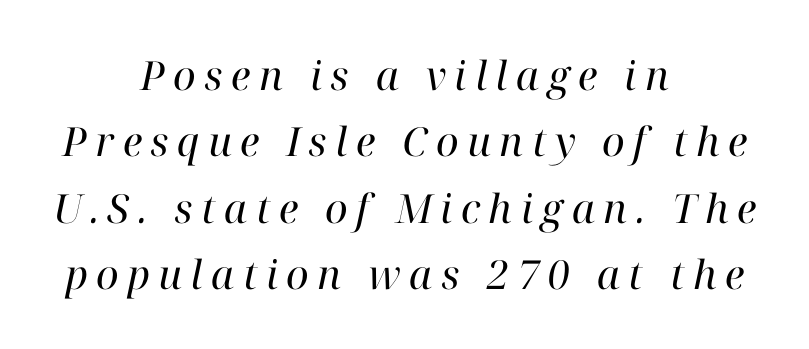
{"serif": "yes", "italic": "yes", "lean": "right", "slant_degrees": 12, "bold": "no", "weight": "regular", "width": "normal", "stroke_contrast": "high", "x_height": "medium", "monospaced": "no", "underline": "no", "align": "center", "line_spacing": "normal", "line_spacing_ratio": 1.66, "letter_spacing": "wide", "letter_spacing_em": 0.21, "glyph_px": 40}
